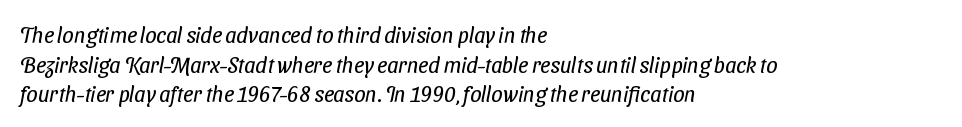
Q: Is the text bold? A: No.
Q: Is the text underlined? A: No.
Q: How is the paragraph aligned? A: Left-aligned.
Q: Is the spacing between letters normal or unusually wide? A: Normal.
Q: Is the spacing between lines tight, normal or loose? A: Normal.
